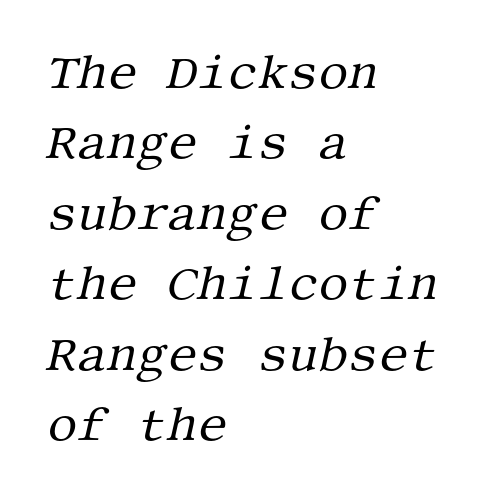
The image shows 47 px regular-weight serif type, italic (leaning right); set left-aligned, normal line spacing (1.5x), normal letter spacing, not underlined; medium stroke contrast and a large x-height.
